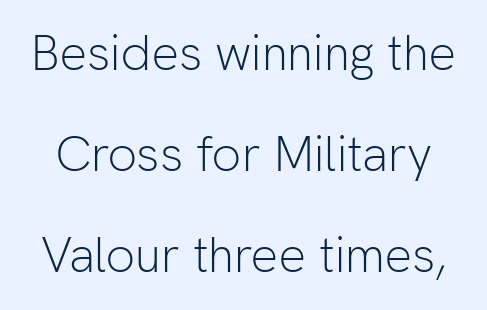
{"serif": "no", "italic": "no", "bold": "no", "weight": "light", "width": "normal", "stroke_contrast": "low", "x_height": "medium", "monospaced": "no", "underline": "no", "line_spacing": "loose", "line_spacing_ratio": 2.06, "letter_spacing": "normal", "letter_spacing_em": 0.0, "glyph_px": 49}
